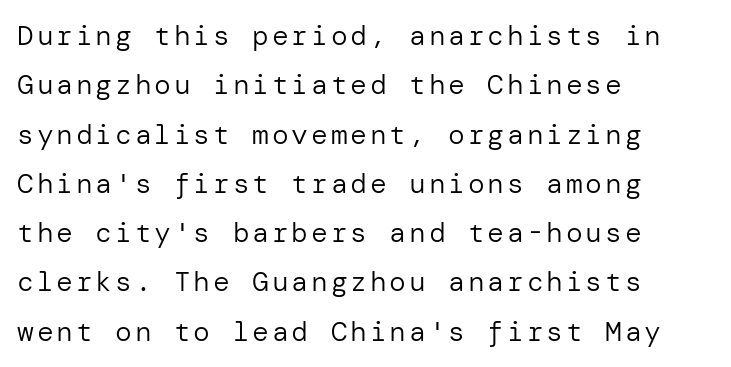
The image shows 28 px regular-weight sans-serif type, upright; set left-aligned, line spacing 1.76x, not underlined; low stroke contrast and a medium x-height.
